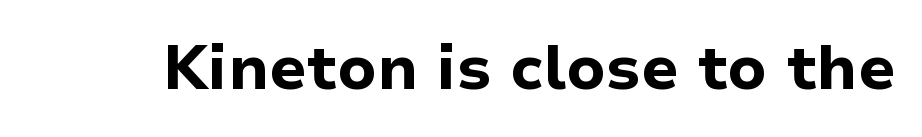
The image shows 62 px bold sans-serif type, upright; set normal letter spacing, not underlined; low stroke contrast and a medium x-height.
